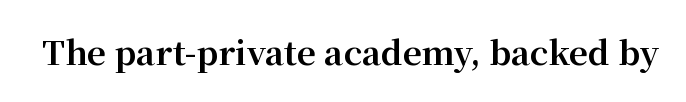
{"serif": "yes", "italic": "no", "bold": "yes", "weight": "bold", "width": "normal", "stroke_contrast": "medium", "x_height": "medium", "monospaced": "no", "underline": "no", "letter_spacing": "normal", "letter_spacing_em": 0.0, "glyph_px": 33}
